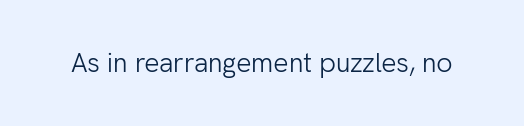
Q: Is the text bold? A: No.
Q: Is the text italic (slanted)? A: No, it is upright.
Q: Is the text underlined? A: No.
Q: Is the spacing between letters normal or unusually wide? A: Normal.
